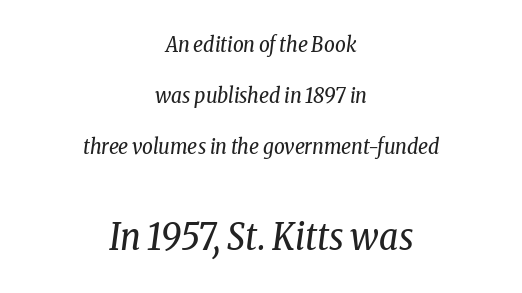
Q: Is the text bold? A: No.
Q: Is the text italic (slanted)? A: Yes, it leans right by about 8 degrees.
Q: Is the typeface a serif or a sans-serif typeface? A: Serif.
Q: Is the text underlined? A: No.
Q: How is the paragraph aligned? A: Centered.
Q: Is the spacing between letters normal or unusually wide? A: Normal.
Q: Is the spacing between lines tight, normal or loose? A: Loose.
Q: Which block of text is set in a larger size, the first (top) or the second (bottom)? A: The second (bottom) one.
Q: Width (condensed, normal, or wide)? A: Condensed.
Q: Stroke contrast? A: Low.
Q: x-height? A: Medium.
Q: Monospaced? A: No.
